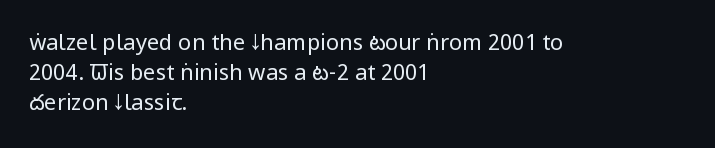
Reading down the column, the eye jumps a familiar distance to each next line. Left-aligned paragraph, ragged on the right. Check under the words: just untouched page. Nope, not italic — everything's standing straight.
